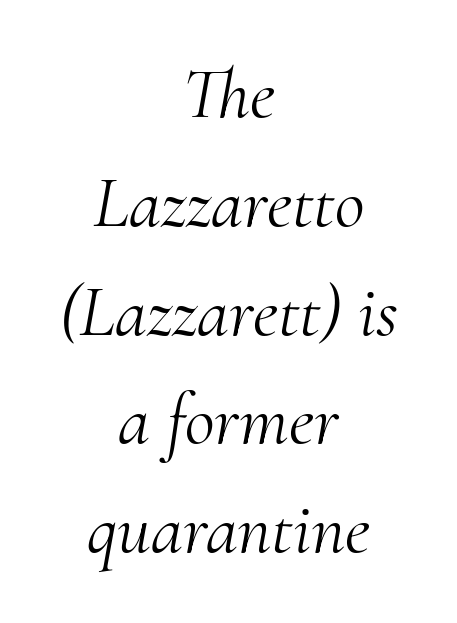
Q: Is the text bold? A: No.
Q: Is the text italic (slanted)? A: Yes, it leans right by about 10 degrees.
Q: Is the typeface a serif or a sans-serif typeface? A: Serif.
Q: Is the text underlined? A: No.
Q: How is the paragraph aligned? A: Centered.
Q: Is the spacing between letters normal or unusually wide? A: Normal.
Q: Is the spacing between lines tight, normal or loose? A: Normal.
Q: Width (condensed, normal, or wide)? A: Normal.
Q: Stroke contrast? A: Medium.
Q: x-height? A: Small.
Q: Monospaced? A: No.
